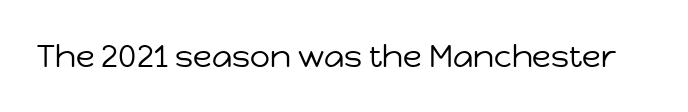
{"serif": "no", "italic": "no", "bold": "no", "weight": "regular", "width": "normal", "stroke_contrast": "low", "x_height": "medium", "monospaced": "no", "underline": "no", "letter_spacing": "normal", "letter_spacing_em": 0.0, "glyph_px": 31}
